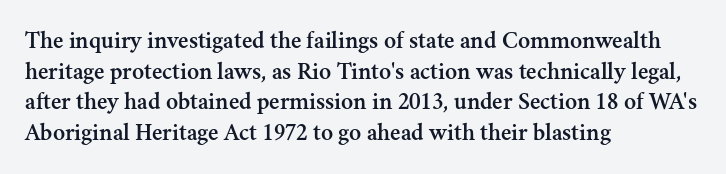
Q: Is the text italic (slanted)? A: No, it is upright.
Q: Is the text underlined? A: No.
Q: How is the paragraph aligned? A: Left-aligned.
Q: Is the spacing between letters normal or unusually wide? A: Normal.
